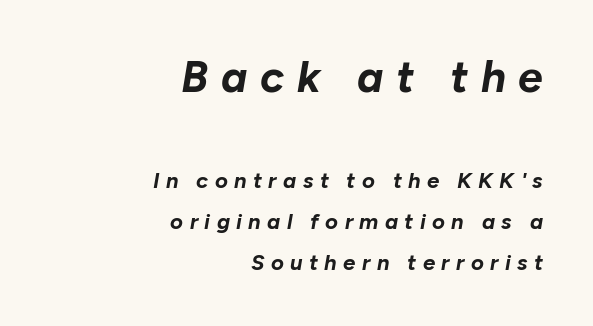
Q: Is the text bold? A: Yes.
Q: Is the text italic (slanted)? A: Yes, it leans right by about 10 degrees.
Q: Is the text underlined? A: No.
Q: How is the paragraph aligned? A: Right-aligned.
Q: Is the spacing between letters normal or unusually wide? A: Unusually wide.
Q: Which block of text is set in a larger size, the first (top) or the second (bottom)? A: The first (top) one.
Q: Width (condensed, normal, or wide)? A: Normal.
Q: Stroke contrast? A: Low.
Q: x-height? A: Medium.
Q: Monospaced? A: No.
